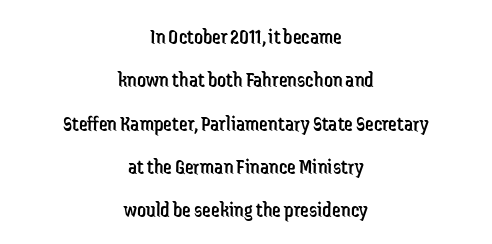
The image shows 22 px text type, upright; set centered, loose line spacing (1.97x), normal letter spacing, not underlined.
